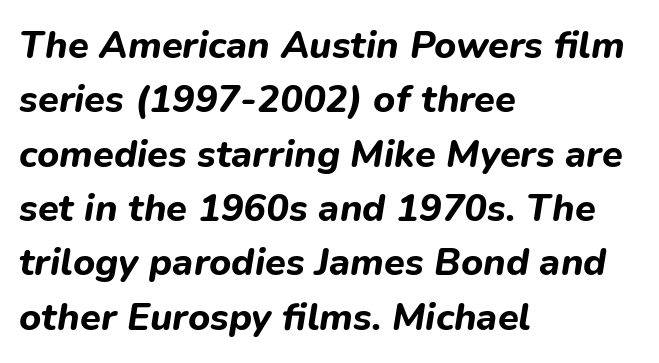
{"italic": "yes", "lean": "right", "slant_degrees": 9, "bold": "yes", "weight": "bold", "width": "normal", "stroke_contrast": "low", "x_height": "medium", "monospaced": "no", "underline": "no", "align": "left", "line_spacing": "normal", "line_spacing_ratio": 1.43, "letter_spacing": "normal", "letter_spacing_em": 0.0, "glyph_px": 38}
